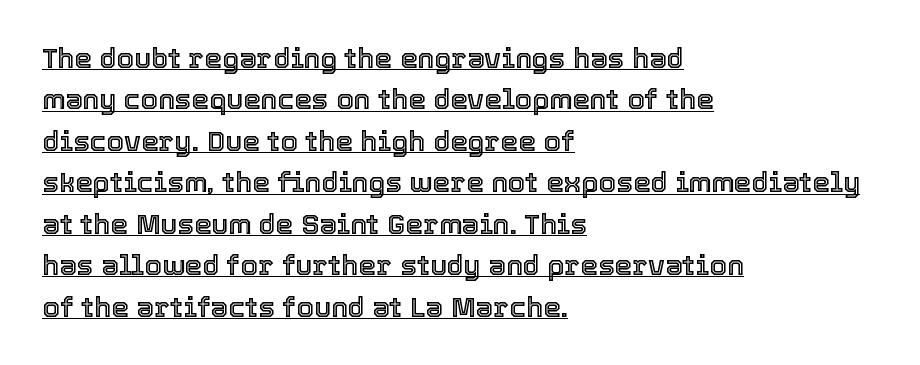
Q: Is the text italic (slanted)? A: No, it is upright.
Q: Is the text underlined? A: Yes.
Q: How is the paragraph aligned? A: Left-aligned.
Q: Is the spacing between letters normal or unusually wide? A: Normal.
Q: Is the spacing between lines tight, normal or loose? A: Normal.
Q: Width (condensed, normal, or wide)? A: Normal.
Q: x-height? A: Medium.
Q: Monospaced? A: No.
